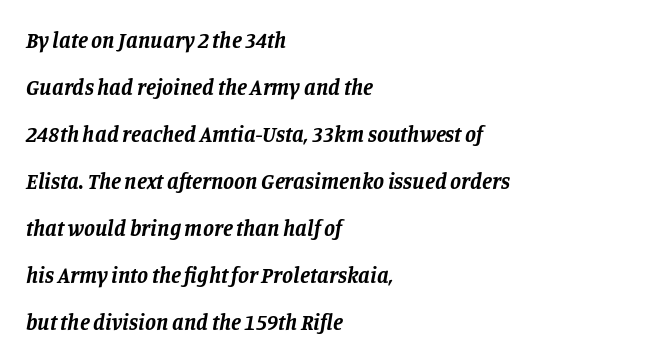
The image shows 22 px bold type, italic (leaning right); set left-aligned, loose line spacing (2.14x), normal letter spacing, not underlined.
